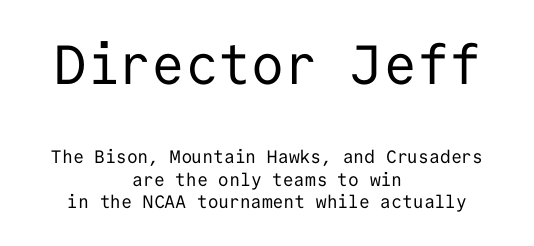
The image shows 55 px regular-weight sans-serif type, upright, monospaced; set centered, line spacing 1.24x, normal letter spacing, not underlined; the first (top) block is 3.06x larger; low stroke contrast and a medium x-height.
